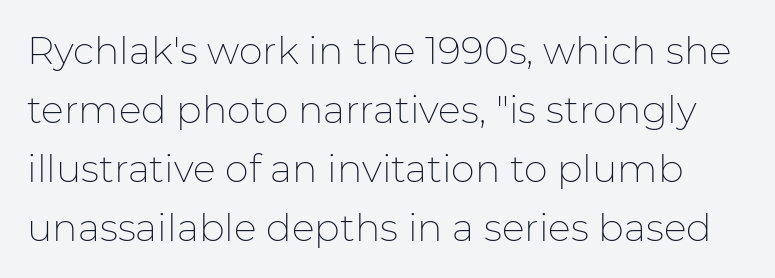
The image shows 38 px thin sans-serif type, upright; set normal line spacing (1.55x), normal letter spacing, not underlined; low stroke contrast and a medium x-height.
